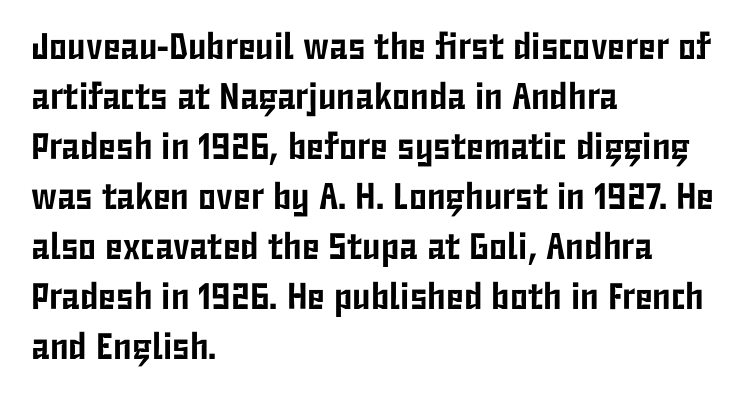
Does extra space separate the letters? No, they use regular spacing. A student would call this left alignment; a typographer would say flush left, rag right. This is roman type, the default non-slanted kind. The lines sit at an ordinary, default distance from one another.
